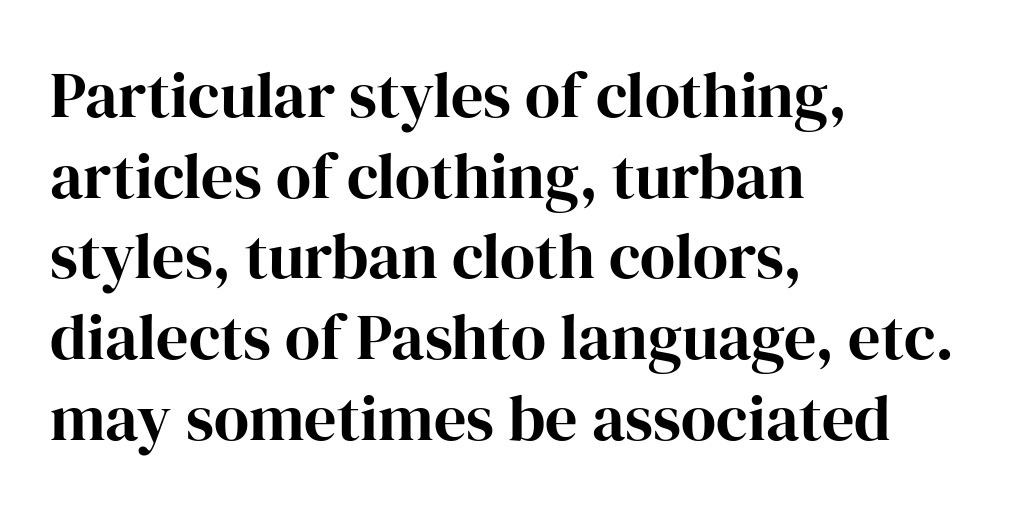
Note the varied advance widths — an 'i' is clearly narrower than an 'm'. In terms of letterspacing, this is plain default setting. Clear beneath every line of the passage. These lines were composed using upright roman letters. Layout note: lines flush left.
